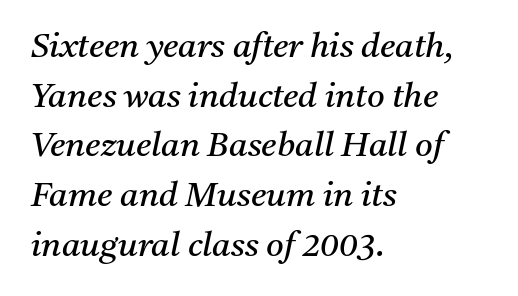
Q: Is the text bold? A: No.
Q: Is the text italic (slanted)? A: Yes, it leans right by about 11 degrees.
Q: Is the typeface a serif or a sans-serif typeface? A: Serif.
Q: Is the text underlined? A: No.
Q: How is the paragraph aligned? A: Left-aligned.
Q: Is the spacing between letters normal or unusually wide? A: Normal.
Q: Is the spacing between lines tight, normal or loose? A: Normal.
Q: Width (condensed, normal, or wide)? A: Normal.
Q: Stroke contrast? A: Medium.
Q: x-height? A: Medium.
Q: Monospaced? A: No.
